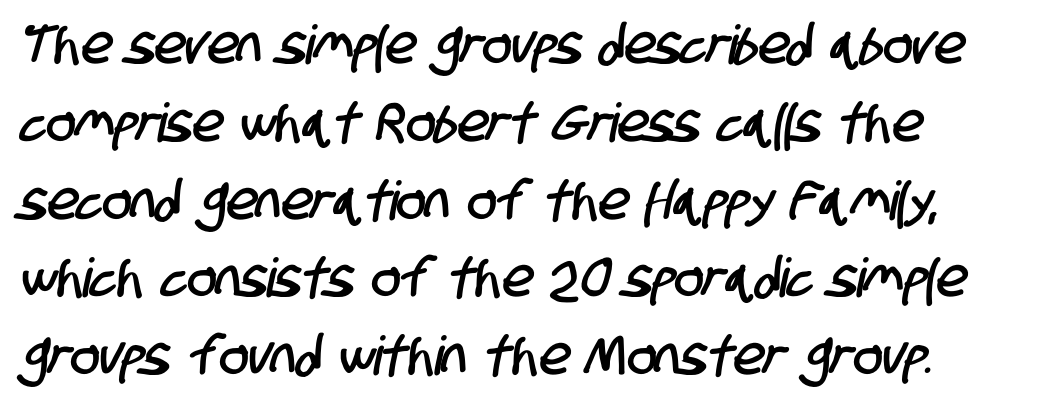
Left-aligned paragraph, ragged on the right. The designer went with a sans here, leaving each stem footless. Interline gaps are of average width in this sample. Any mark beneath the type? The region is blank. Looks like regular typesetting: each glyph gets only the width it needs. Is the letter spacing exaggerated? No — it looks like the ordinary default.
